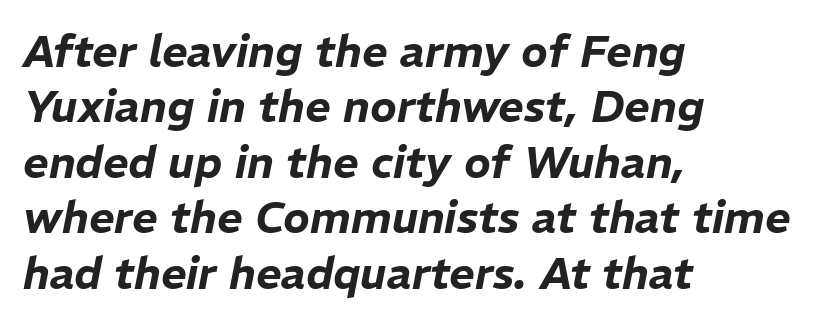
Whoever set this chose a conventional vertical rhythm. Leftover space on each line is placed entirely after the last word. The gap between lines stays unmarked. Each letter keeps its own natural width here, so spacing adapts to shape. Quick note: italic. Nothing unusual about the tracking: characters are spaced as the font intends.
